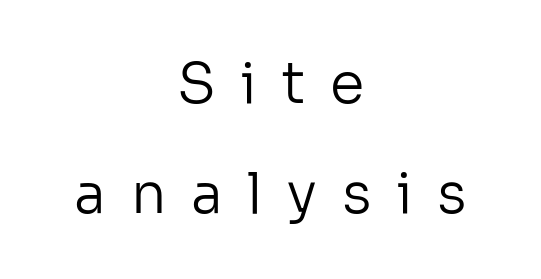
Think of a printed novel: that variable character pitch is what you see here. A bare baseline throughout the passage. This is the regular roman posture of the typeface. Widely set lines give the paragraph a tall, airy silhouette. Is the stroke heavy? The answer is a plain regular-or-lighter.
